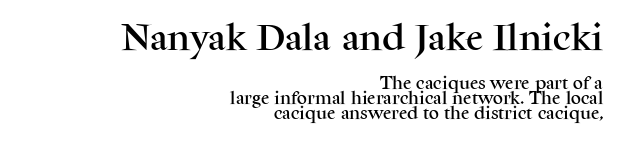
{"serif": "yes", "italic": "no", "width": "normal", "stroke_contrast": "medium", "x_height": "medium", "monospaced": "no", "underline": "no", "align": "right", "line_spacing": "tight", "line_spacing_ratio": 1.07, "letter_spacing": "normal", "letter_spacing_em": 0.0, "larger_block": "first", "size_ratio": 2.07, "glyph_px": 29}
